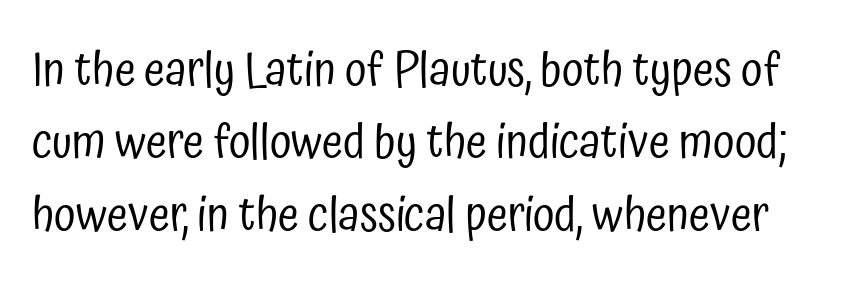
Serifs: no, the terminals of the letterforms are clean. Vertically, the passage feels balanced, rows spaced as you'd expect. Posture: straight, roman, zero tilt. Compared with a typical body face, this is equally light or lighter still.
